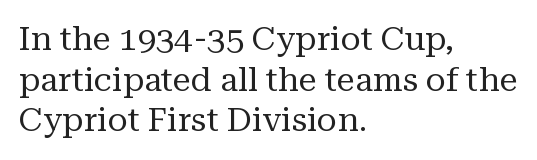
{"serif": "yes", "italic": "no", "bold": "no", "weight": "regular", "width": "normal", "stroke_contrast": "medium", "x_height": "medium", "monospaced": "no", "underline": "no", "align": "left", "line_spacing_ratio": 1.23, "letter_spacing": "normal", "letter_spacing_em": 0.0, "glyph_px": 33}
